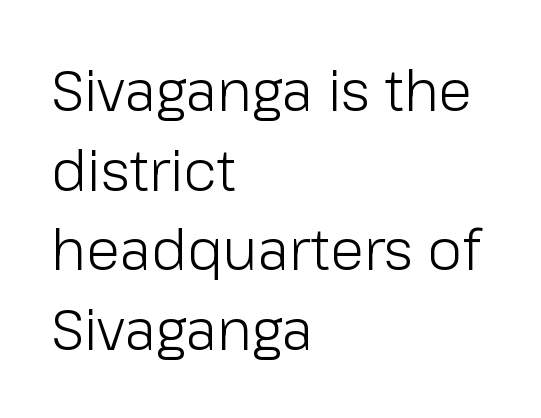
{"serif": "no", "italic": "no", "bold": "no", "weight": "light", "width": "normal", "stroke_contrast": "low", "x_height": "medium", "monospaced": "no", "underline": "no", "align": "left", "line_spacing": "normal", "line_spacing_ratio": 1.42, "letter_spacing": "normal", "letter_spacing_em": 0.0, "glyph_px": 56}
